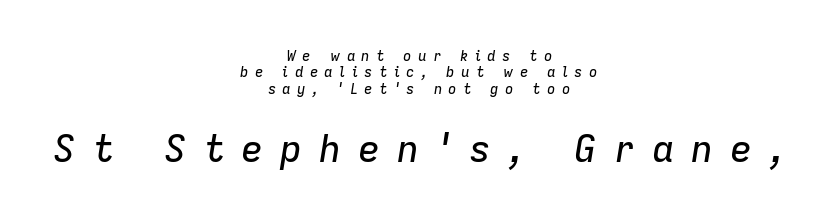
These lines were composed using italics. Proportional: the letters do not fall into vertical columns. Each row of text sits above clean, open space. The line texture is sparse and dotted thanks to wide tracking. Character size in the trailing block exceeds that of the leading block.
